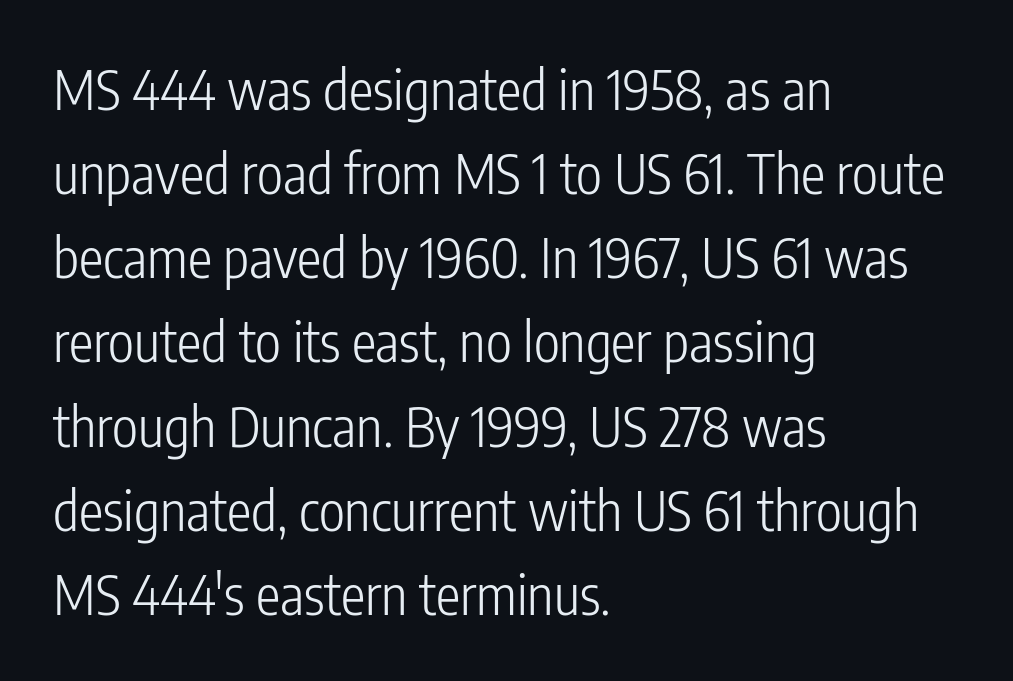
Q: Is the text bold? A: No.
Q: Is the text italic (slanted)? A: No, it is upright.
Q: Is the typeface a serif or a sans-serif typeface? A: Sans-serif.
Q: Is the text underlined? A: No.
Q: How is the paragraph aligned? A: Left-aligned.
Q: Is the spacing between letters normal or unusually wide? A: Normal.
Q: Is the spacing between lines tight, normal or loose? A: Normal.
Q: Width (condensed, normal, or wide)? A: Condensed.
Q: Stroke contrast? A: Low.
Q: x-height? A: Medium.
Q: Monospaced? A: No.
